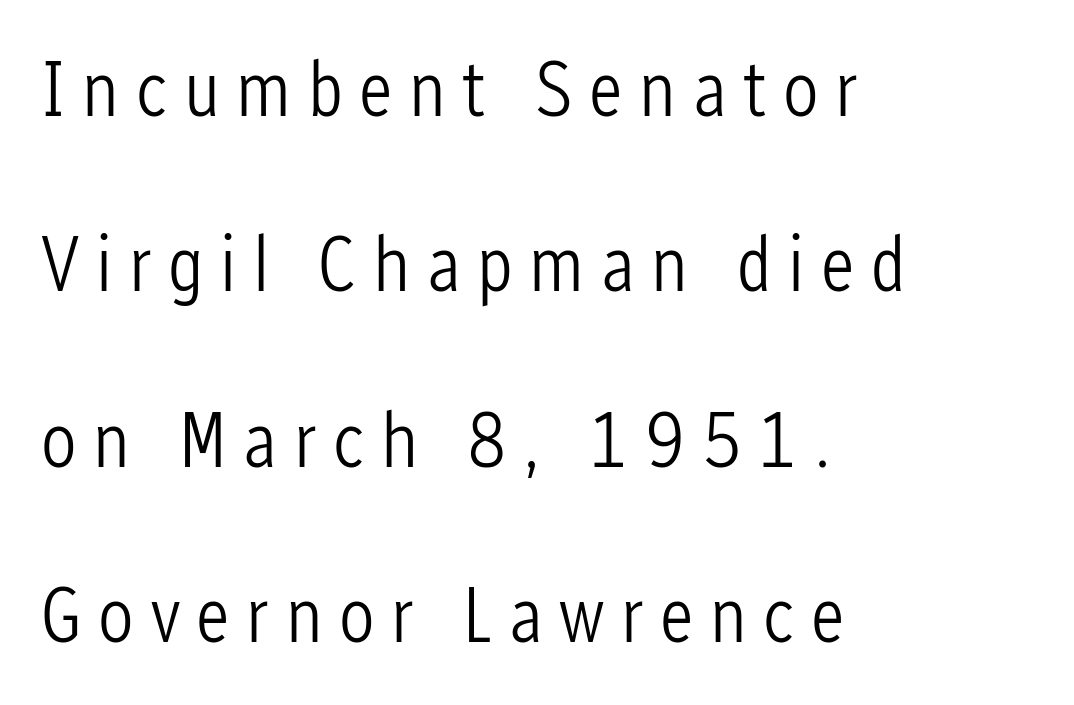
The image shows 79 px light, condensed sans-serif type, upright; set left-aligned, loose line spacing (2.22x), unusually wide letter spacing (+0.21 em), not underlined; low stroke contrast and a medium x-height.
